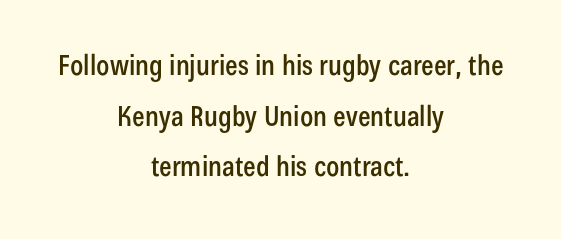
{"serif": "no", "italic": "no", "width": "condensed", "stroke_contrast": "low", "x_height": "medium", "monospaced": "no", "underline": "no", "align": "center", "line_spacing_ratio": 1.81, "letter_spacing": "normal", "letter_spacing_em": 0.0, "glyph_px": 28}
